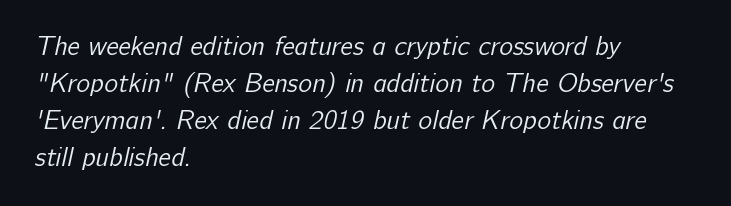
{"bold": "no", "underline": "no", "align": "left", "line_spacing": "normal", "line_spacing_ratio": 1.42, "letter_spacing": "normal", "letter_spacing_em": 0.0, "glyph_px": 26}
